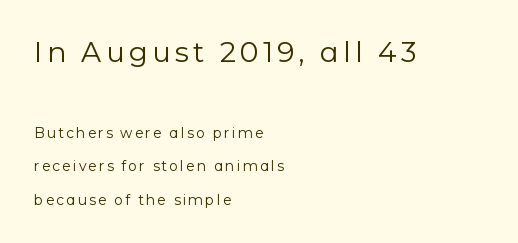
Q: Is the text bold? A: No.
Q: Is the text italic (slanted)? A: No, it is upright.
Q: Is the typeface a serif or a sans-serif typeface? A: Sans-serif.
Q: Is the text underlined? A: No.
Q: How is the paragraph aligned? A: Left-aligned.
Q: Is the spacing between lines tight, normal or loose? A: Loose.
Q: Which block of text is set in a larger size, the first (top) or the second (bottom)? A: The first (top) one.
Q: Width (condensed, normal, or wide)? A: Normal.
Q: Stroke contrast? A: Low.
Q: x-height? A: Medium.
Q: Monospaced? A: No.
